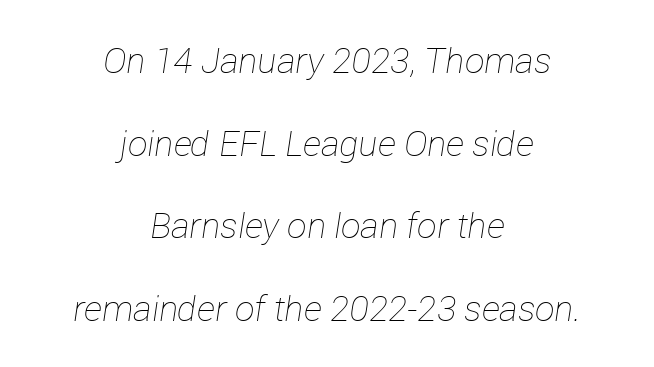
{"italic": "yes", "lean": "right", "slant_degrees": 12, "bold": "no", "weight": "thin", "width": "normal", "stroke_contrast": "low", "x_height": "medium", "monospaced": "no", "underline": "no", "align": "center", "line_spacing": "loose", "line_spacing_ratio": 2.36, "letter_spacing": "normal", "letter_spacing_em": 0.0, "glyph_px": 35}
